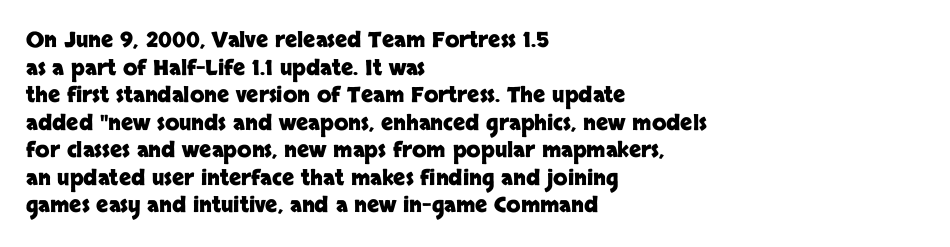
{"italic": "no", "bold": "yes", "underline": "no", "align": "left", "line_spacing": "normal", "line_spacing_ratio": 1.31, "letter_spacing": "normal", "letter_spacing_em": 0.0, "glyph_px": 21}
